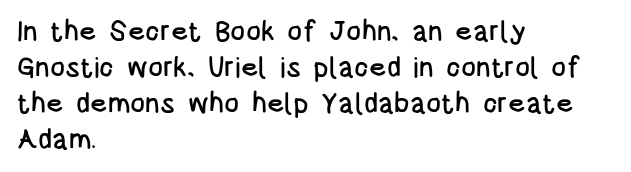
{"serif": "no", "italic": "no", "width": "condensed", "stroke_contrast": "low", "x_height": "large", "monospaced": "no", "underline": "no", "align": "left", "line_spacing": "normal", "line_spacing_ratio": 1.29, "letter_spacing": "normal", "letter_spacing_em": 0.0, "glyph_px": 28}
